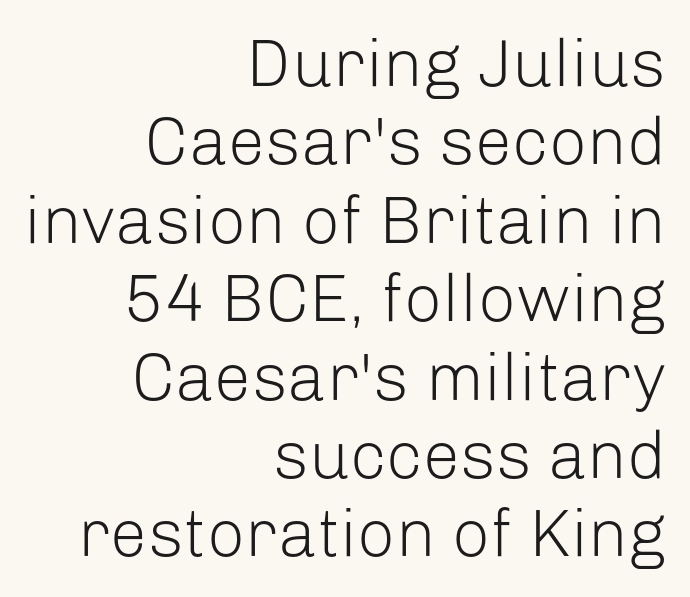
Q: Is the text bold? A: No.
Q: Is the text italic (slanted)? A: No, it is upright.
Q: Is the typeface a serif or a sans-serif typeface? A: Sans-serif.
Q: Is the text underlined? A: No.
Q: How is the paragraph aligned? A: Right-aligned.
Q: Is the spacing between letters normal or unusually wide? A: Normal.
Q: Width (condensed, normal, or wide)? A: Normal.
Q: Stroke contrast? A: Low.
Q: x-height? A: Medium.
Q: Monospaced? A: No.
